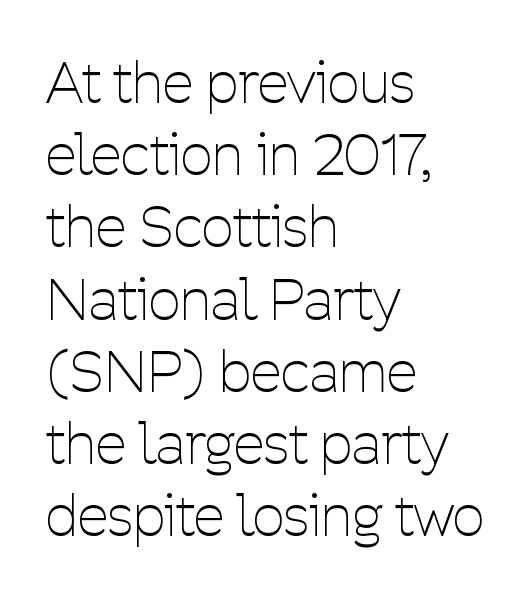
The image shows 56 px thin, condensed sans-serif type, upright; set left-aligned, normal line spacing (1.29x), normal letter spacing, not underlined; low stroke contrast and a medium x-height.
